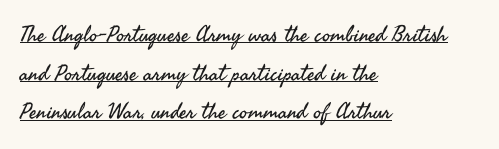
The image shows 22 px text type; set left-aligned, line spacing 1.76x, normal letter spacing, underlined.
